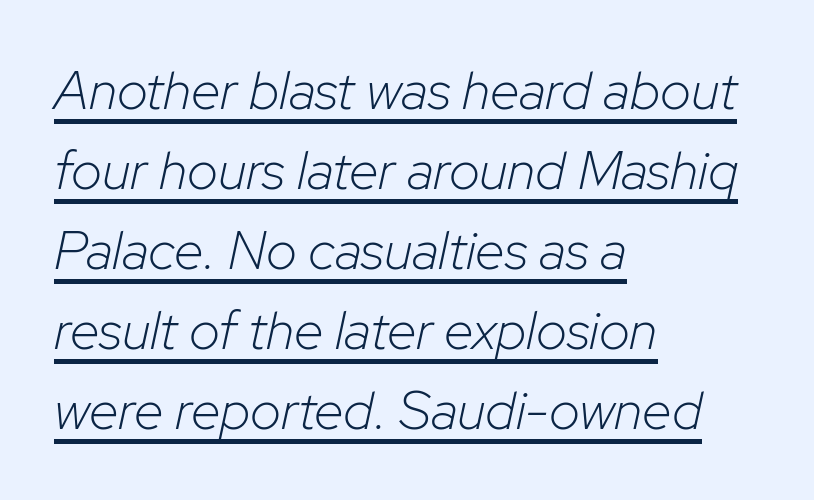
The image shows 54 px light type, italic (leaning right); set left-aligned, normal line spacing (1.48x), normal letter spacing, underlined; low stroke contrast and a medium x-height.
